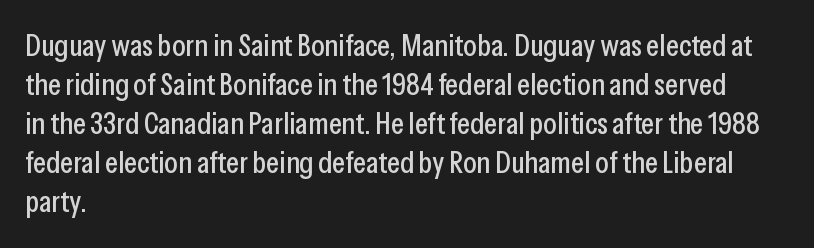
Q: Is the text italic (slanted)? A: No, it is upright.
Q: Is the typeface a serif or a sans-serif typeface? A: Sans-serif.
Q: Is the text underlined? A: No.
Q: How is the paragraph aligned? A: Left-aligned.
Q: Is the spacing between letters normal or unusually wide? A: Normal.
Q: Is the spacing between lines tight, normal or loose? A: Normal.
Q: Width (condensed, normal, or wide)? A: Condensed.
Q: Stroke contrast? A: Low.
Q: x-height? A: Medium.
Q: Monospaced? A: No.
